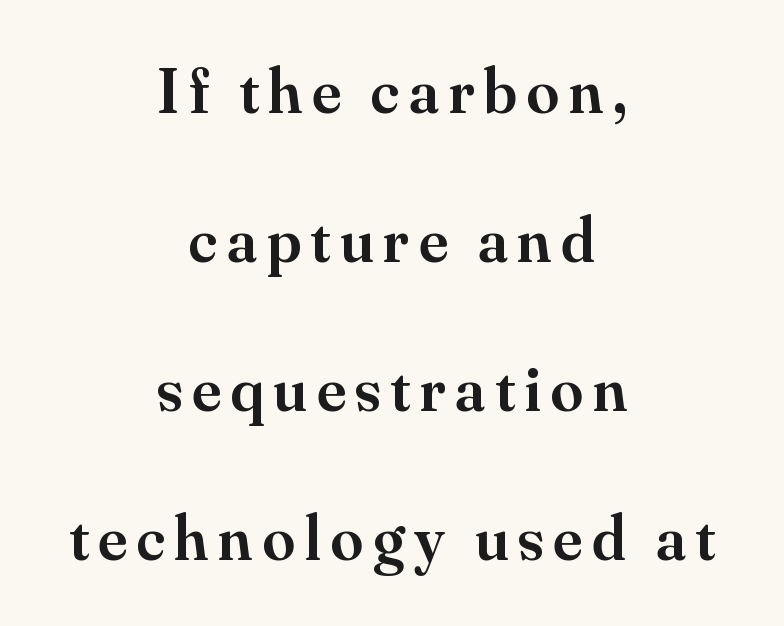
The image shows 65 px semibold serif type, upright; set centered, loose line spacing (2.29x), not underlined; medium stroke contrast and a small x-height.
